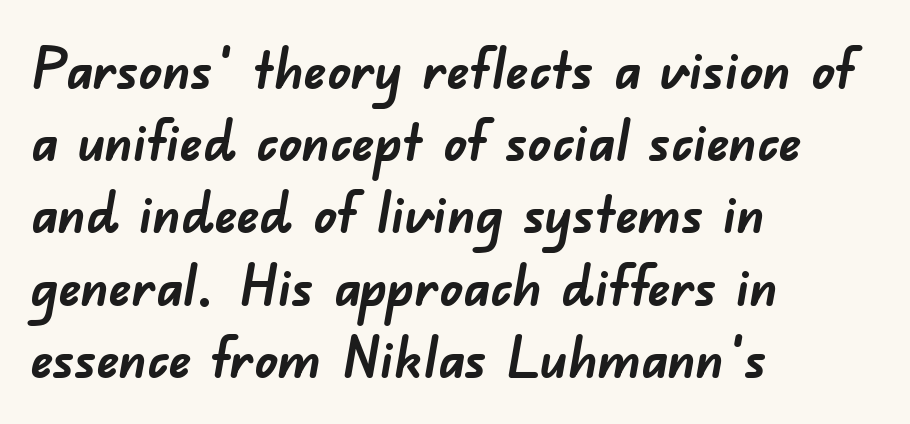
The image shows 56 px semibold sans-serif type; set left-aligned, normal line spacing (1.29x), normal letter spacing, not underlined; low stroke contrast and a small x-height.
